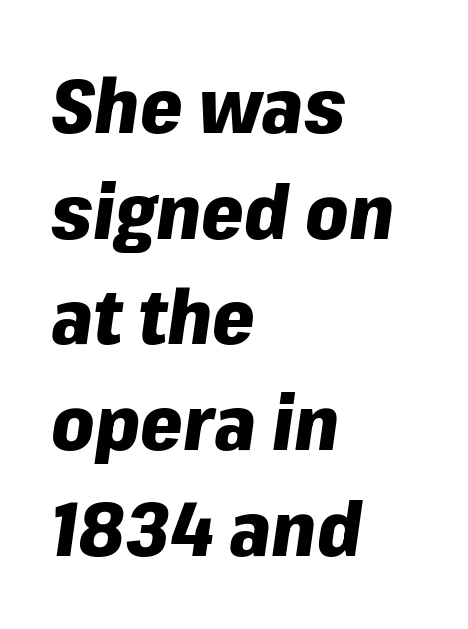
The passage shown leans; its letterforms are oblique. Leading: standard. Emphasis by weight is at full strength: bold. The gap between lines stays unmarked. Layout note: lines flush left. This rendering leaves character spacing at its baseline value.
